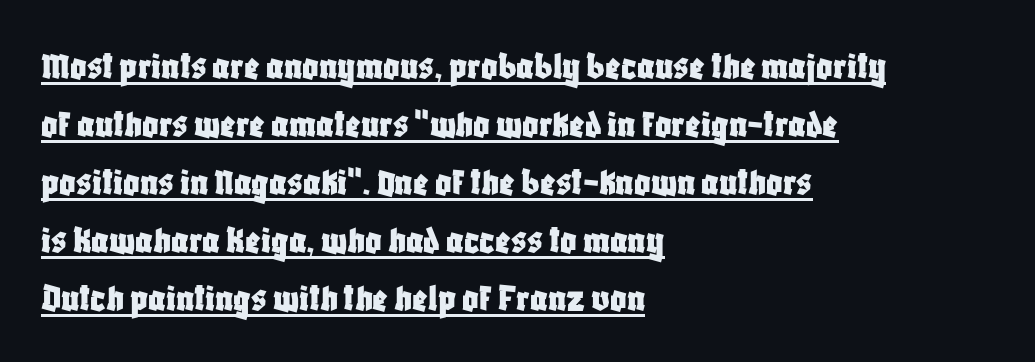
The rows are spaced the way most documents space them. A typesetter would call this proportional, since set widths differ per character. There is no visible air inserted between adjacent glyphs. These characters rest on top of a visible drawn line. A typesetter would label this face a sans. The rag falls on the right side of this text block.
